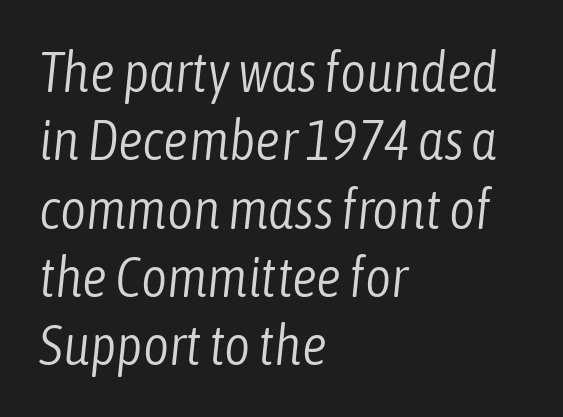
The image shows 56 px light, condensed type, italic (leaning right); set left-aligned, line spacing 1.22x, normal letter spacing, not underlined; low stroke contrast and a medium x-height.
